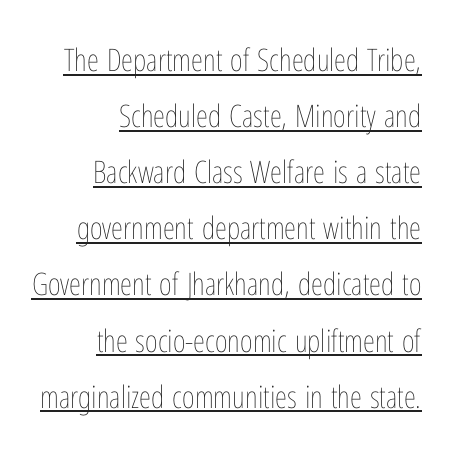
Q: Is the text bold? A: No.
Q: Is the text italic (slanted)? A: No, it is upright.
Q: Is the text underlined? A: Yes.
Q: How is the paragraph aligned? A: Right-aligned.
Q: Is the spacing between letters normal or unusually wide? A: Normal.
Q: Width (condensed, normal, or wide)? A: Condensed.
Q: Stroke contrast? A: Low.
Q: x-height? A: Medium.
Q: Monospaced? A: No.
